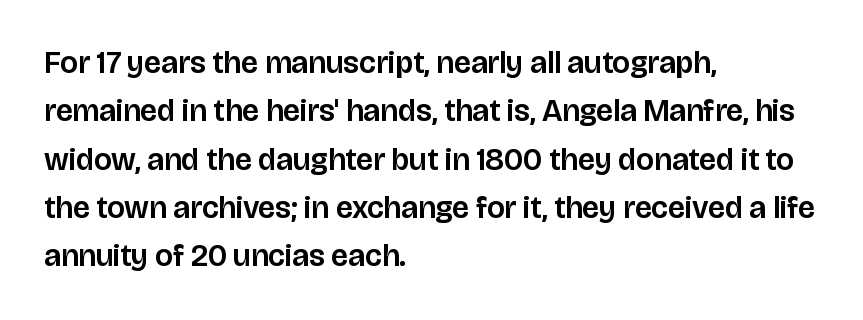
Default kerning and tracking; the words read as compact shapes. The font's upright variant was chosen for this text. This rendering features lettering with no underline. Varying glyph widths throughout — classic text-font behaviour. Does the leading feel generous? No, just average. Layout note: lines flush left.
